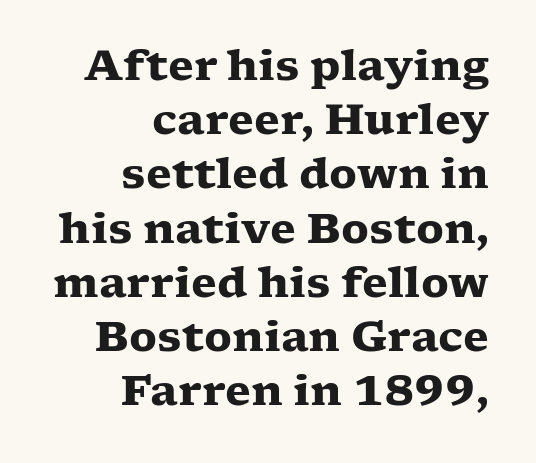
{"serif": "yes", "italic": "no", "bold": "yes", "weight": "heavy", "width": "wide", "stroke_contrast": "low", "x_height": "medium", "monospaced": "no", "underline": "no", "align": "right", "line_spacing": "normal", "line_spacing_ratio": 1.29, "letter_spacing": "normal", "letter_spacing_em": 0.0, "glyph_px": 42}
